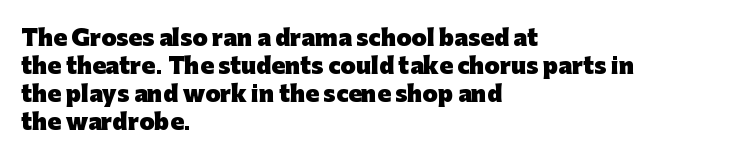
The image shows 22 px bold type, upright; set left-aligned, normal line spacing (1.27x), normal letter spacing, not underlined.
